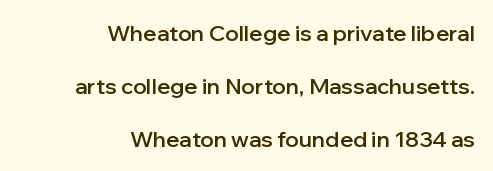
Q: Is the text bold? A: Semi-bold.
Q: Is the text italic (slanted)? A: No, it is upright.
Q: Is the text underlined? A: No.
Q: How is the paragraph aligned? A: Right-aligned.
Q: Is the spacing between letters normal or unusually wide? A: Normal.
Q: Is the spacing between lines tight, normal or loose? A: Loose.
